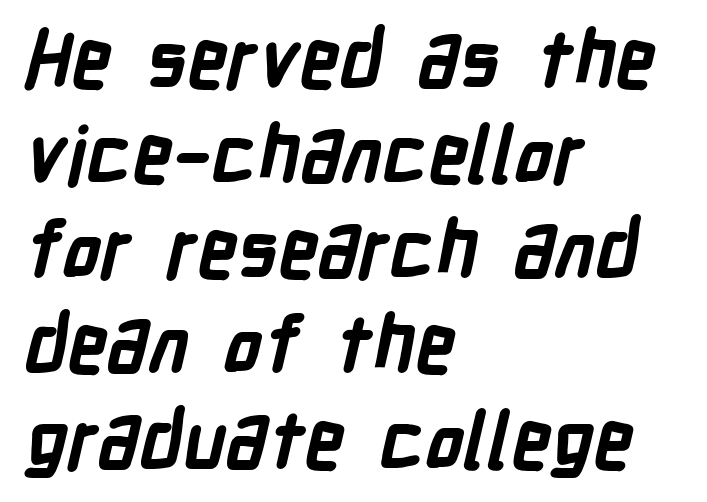
The image shows 78 px bold, condensed sans-serif type; set left-aligned, line spacing 1.22x, normal letter spacing, not underlined; low stroke contrast and a medium x-height.
